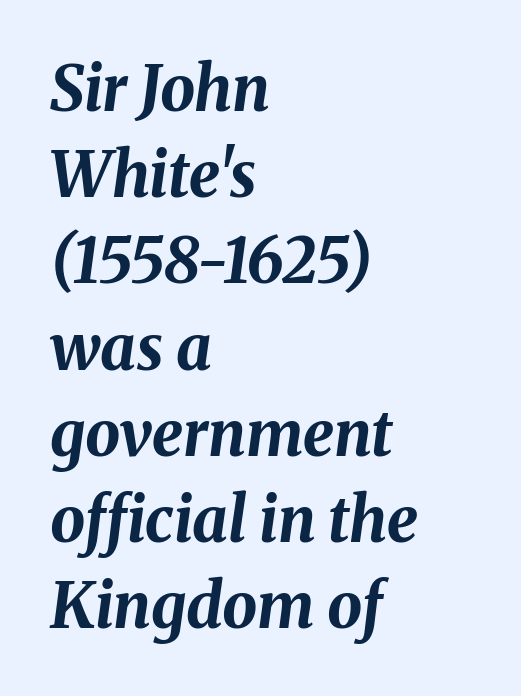
Horizontal alignment here is leftward, the default for most running prose. The space between consecutive lines is moderate. The letters advance in unequal steps, a hallmark of proportional type. It's the slanting kind of type. The glyphs have the mass of a bold cut.
